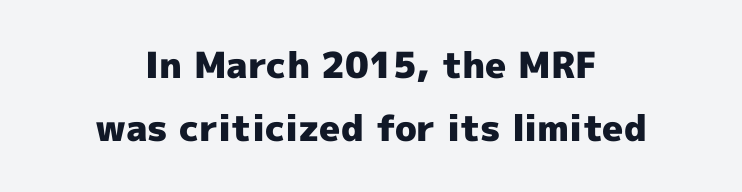
Q: Is the text bold? A: Yes.
Q: Is the text italic (slanted)? A: No, it is upright.
Q: Is the typeface a serif or a sans-serif typeface? A: Sans-serif.
Q: Is the text underlined? A: No.
Q: How is the paragraph aligned? A: Centered.
Q: Is the spacing between letters normal or unusually wide? A: Normal.
Q: Width (condensed, normal, or wide)? A: Normal.
Q: x-height? A: Medium.
Q: Monospaced? A: No.
